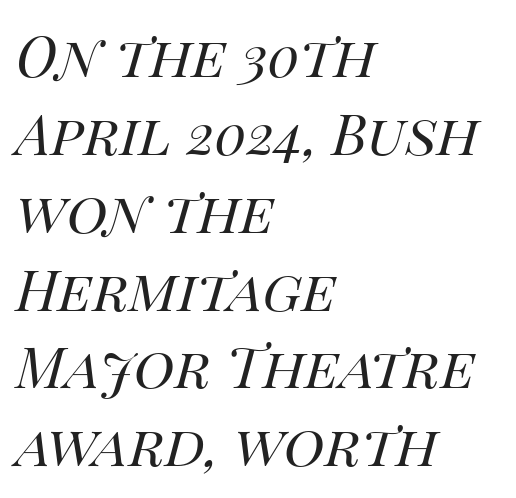
{"italic": "yes", "lean": "right", "slant_degrees": 14, "bold": "no", "weight": "regular", "width": "normal", "stroke_contrast": "high", "x_height": "large", "monospaced": "no", "underline": "no", "align": "left", "line_spacing": "normal", "line_spacing_ratio": 1.39, "letter_spacing": "normal", "letter_spacing_em": 0.0, "glyph_px": 56}
